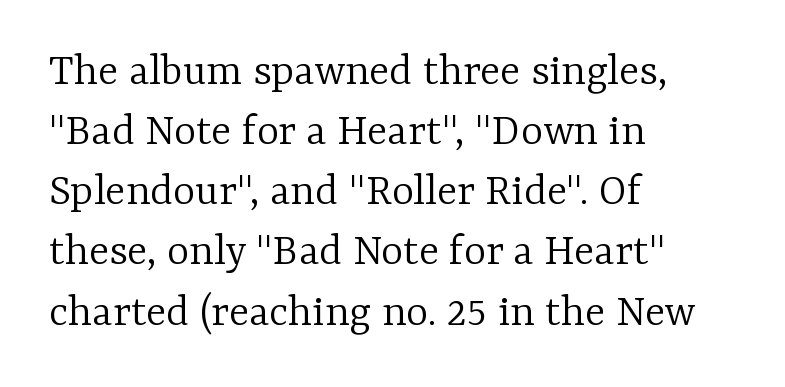
Q: Is the text bold? A: No.
Q: Is the text italic (slanted)? A: No, it is upright.
Q: Is the typeface a serif or a sans-serif typeface? A: Serif.
Q: Is the text underlined? A: No.
Q: How is the paragraph aligned? A: Left-aligned.
Q: Is the spacing between letters normal or unusually wide? A: Normal.
Q: Is the spacing between lines tight, normal or loose? A: Normal.
Q: Width (condensed, normal, or wide)? A: Normal.
Q: Stroke contrast? A: Low.
Q: x-height? A: Medium.
Q: Monospaced? A: No.
